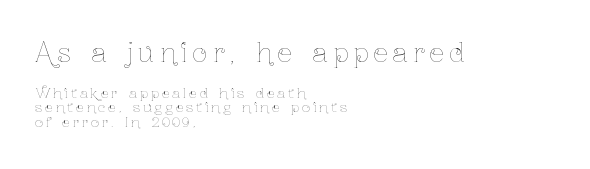
Visually the block forms a straight wall on the left and a jagged coastline on the right. Stem width sits at or under what a default text font uses. The lettering holds an erect, upright posture throughout. The gap between lines stays unmarked.
